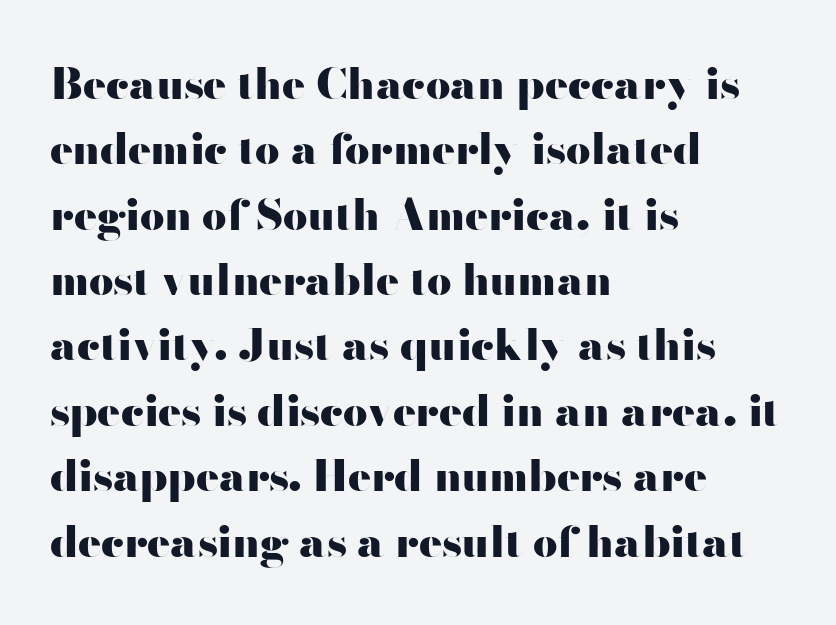
Q: Is the text bold? A: Yes.
Q: Is the text italic (slanted)? A: No, it is upright.
Q: Is the typeface a serif or a sans-serif typeface? A: Serif.
Q: Is the text underlined? A: No.
Q: How is the paragraph aligned? A: Left-aligned.
Q: Is the spacing between letters normal or unusually wide? A: Normal.
Q: Is the spacing between lines tight, normal or loose? A: Normal.
Q: Width (condensed, normal, or wide)? A: Wide.
Q: Stroke contrast? A: High.
Q: x-height? A: Small.
Q: Monospaced? A: No.
